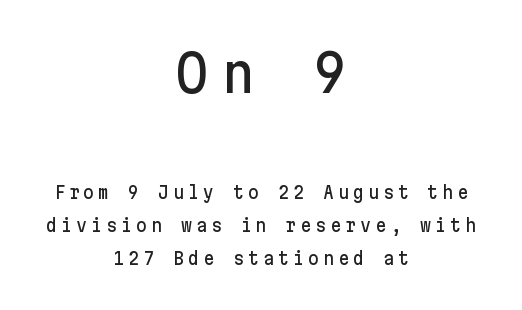
The image shows 52 px sans-serif type, upright; set centered, loose line spacing (1.92x), unusually wide letter spacing (+0.23 em), not underlined; the first (top) block is 3.06x larger; low stroke contrast and a medium x-height.
